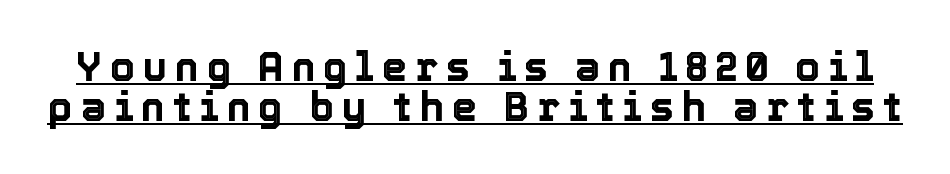
In terms of letterspacing, this is a distinctly airy, spread setting. The lettering is marked with a stroke running underneath it. Do the characters align in a grid? No, the font is proportional. Horizontal bands of white between lines are thin slivers. Rendered with straight, roman letterforms.
